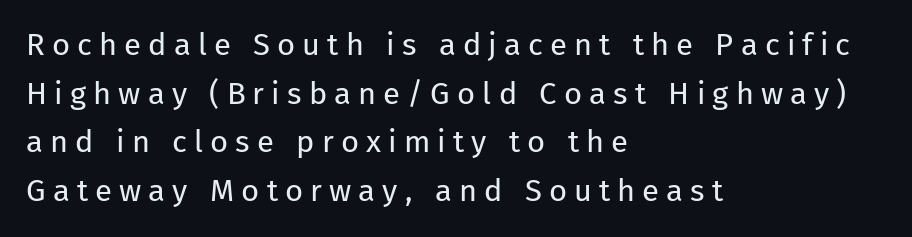
Q: Is the text bold? A: No.
Q: Is the text italic (slanted)? A: No, it is upright.
Q: Is the typeface a serif or a sans-serif typeface? A: Sans-serif.
Q: Is the text underlined? A: No.
Q: How is the paragraph aligned? A: Left-aligned.
Q: Is the spacing between letters normal or unusually wide? A: Unusually wide.
Q: Is the spacing between lines tight, normal or loose? A: Normal.
Q: Width (condensed, normal, or wide)? A: Normal.
Q: Stroke contrast? A: Low.
Q: x-height? A: Medium.
Q: Monospaced? A: No.
